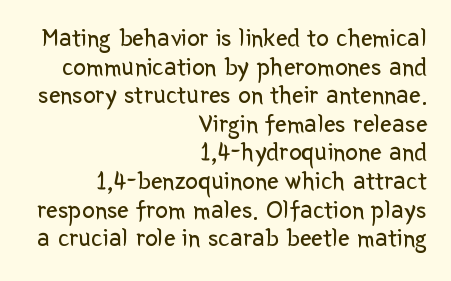
{"italic": "no", "bold": "no", "underline": "no", "align": "right", "line_spacing": "tight", "line_spacing_ratio": 1.1, "letter_spacing": "normal", "letter_spacing_em": 0.0, "glyph_px": 26}
